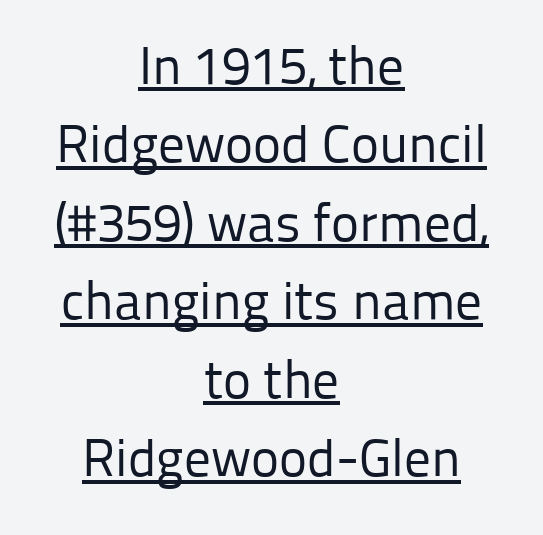
Q: Is the text bold? A: No.
Q: Is the text italic (slanted)? A: No, it is upright.
Q: Is the typeface a serif or a sans-serif typeface? A: Sans-serif.
Q: Is the text underlined? A: Yes.
Q: How is the paragraph aligned? A: Centered.
Q: Is the spacing between letters normal or unusually wide? A: Normal.
Q: Is the spacing between lines tight, normal or loose? A: Normal.
Q: Width (condensed, normal, or wide)? A: Normal.
Q: Stroke contrast? A: Low.
Q: x-height? A: Medium.
Q: Monospaced? A: No.
